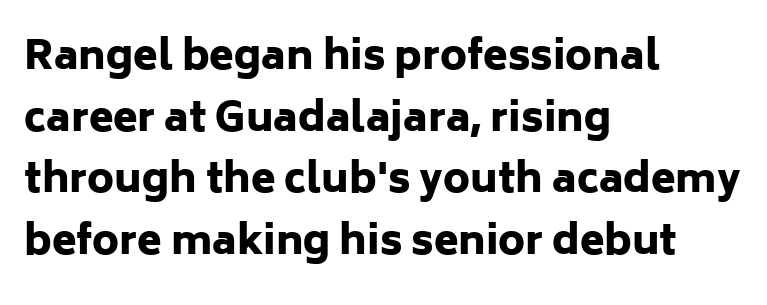
This sample uses a sans-serif face. Heft: maximum for text — a bold. Horizontal bands of white between lines are of average thickness. The text block is weighted toward the left margin, trailing off unevenly rightward.
